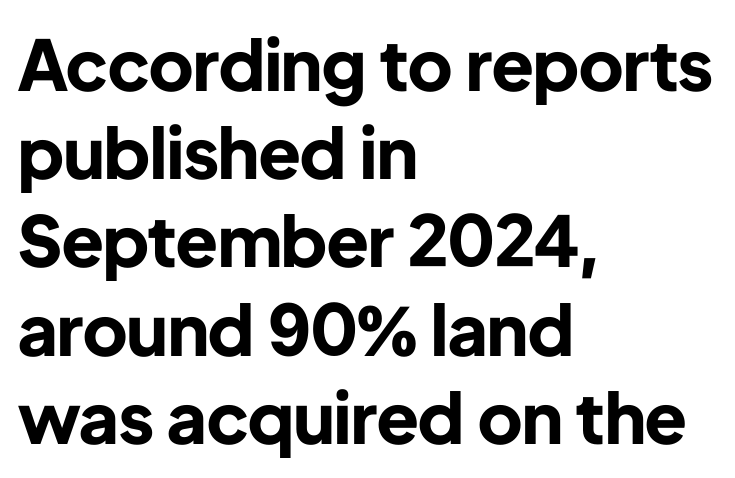
Is this a fixed-width face? No — the glyphs have proportional, varying widths. Any mark beneath the type? The region is blank. This sample uses a sans-serif face. How are the letters spaced? Ordinarily, with no added tracking.
